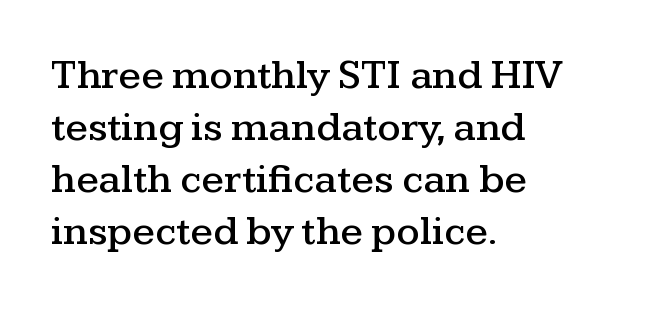
Varying glyph widths throughout — classic text-font behaviour. Standard letterfit; no display-style spreading of the glyphs. Evenly set lines give the paragraph a standard silhouette. It's the straight-up-and-down kind of type. The passage shown is typeset with a serif family.
